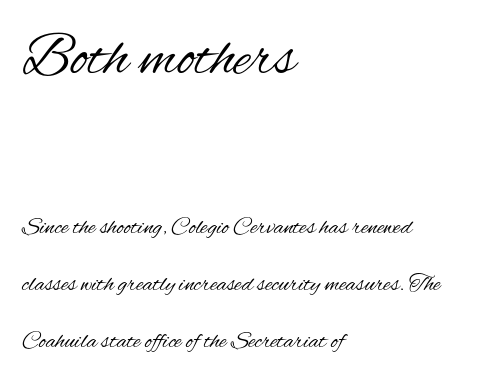
{"serif": "no", "bold": "no", "weight": "regular", "width": "condensed", "stroke_contrast": "medium", "x_height": "small", "monospaced": "no", "underline": "no", "align": "left", "line_spacing": "loose", "line_spacing_ratio": 2.37, "letter_spacing": "normal", "letter_spacing_em": 0.0, "larger_block": "first", "size_ratio": 2.5, "glyph_px": 60}
